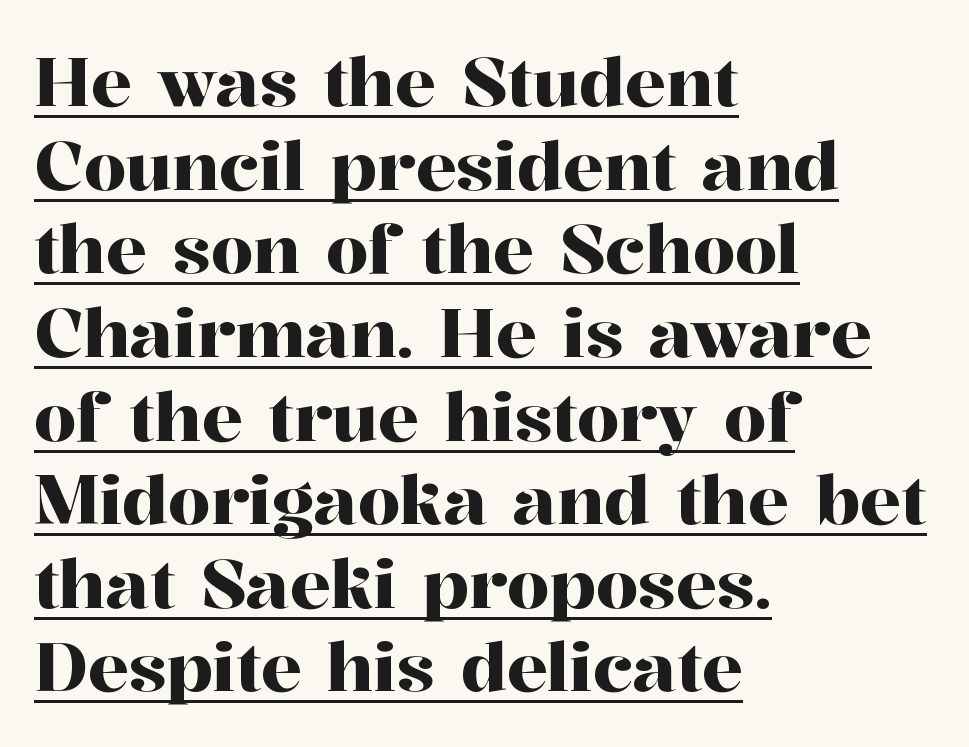
The image shows 68 px serif type, upright; set left-aligned, line spacing 1.23x, normal letter spacing, underlined; high stroke contrast and a medium x-height.
